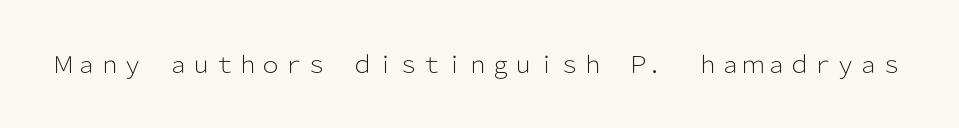
The type is set solid horizontally, with unmodified tracking. Words float on clear page, feet unadorned. A quiet, ordinary-to-light weight characterises the typeface. The type sits square on the baseline with zero lean.
